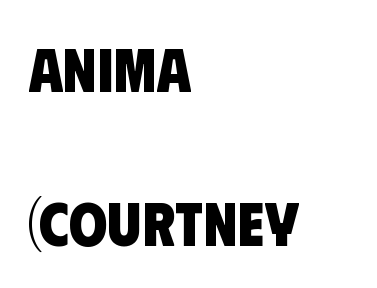
Q: Is the text bold? A: Yes.
Q: Is the typeface a serif or a sans-serif typeface? A: Sans-serif.
Q: Is the text underlined? A: No.
Q: How is the paragraph aligned? A: Left-aligned.
Q: Is the spacing between letters normal or unusually wide? A: Normal.
Q: Is the spacing between lines tight, normal or loose? A: Loose.
Q: Width (condensed, normal, or wide)? A: Condensed.
Q: Stroke contrast? A: Low.
Q: x-height? A: Large.
Q: Monospaced? A: No.
